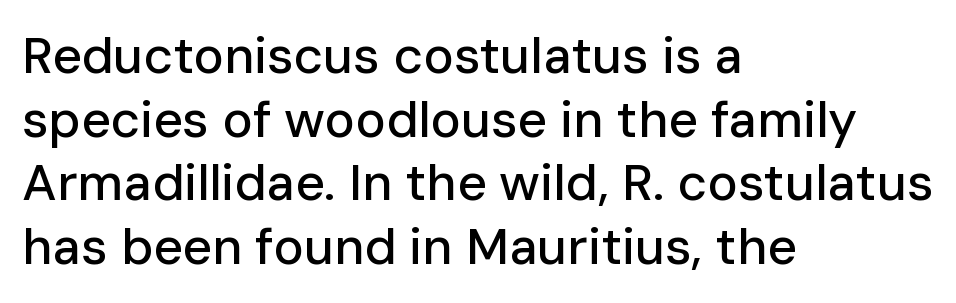
Q: Is the text italic (slanted)? A: No, it is upright.
Q: Is the typeface a serif or a sans-serif typeface? A: Sans-serif.
Q: Is the text underlined? A: No.
Q: How is the paragraph aligned? A: Left-aligned.
Q: Is the spacing between letters normal or unusually wide? A: Normal.
Q: Is the spacing between lines tight, normal or loose? A: Normal.
Q: Width (condensed, normal, or wide)? A: Normal.
Q: Stroke contrast? A: Low.
Q: x-height? A: Medium.
Q: Monospaced? A: No.
